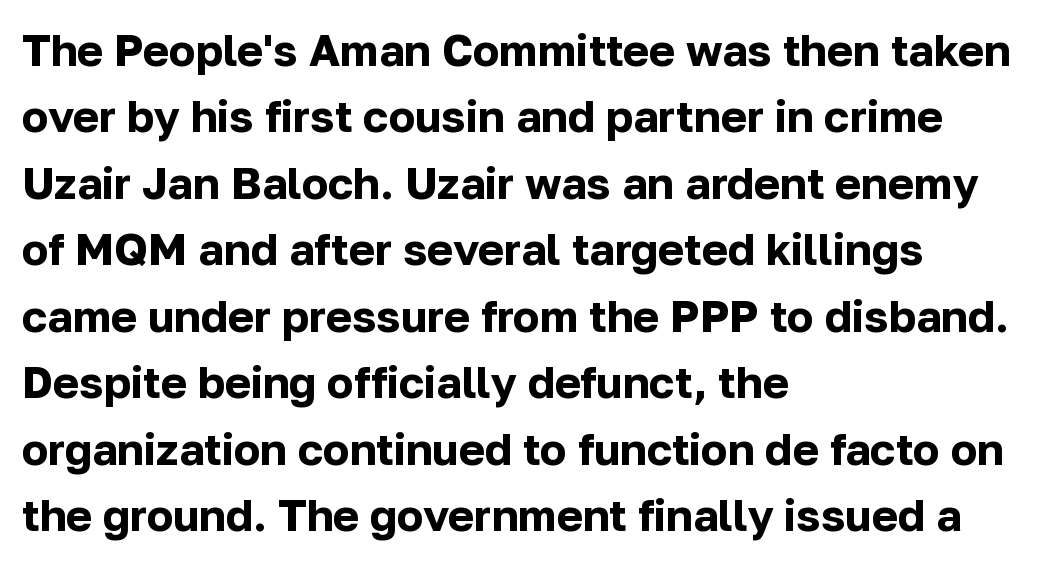
The image shows 44 px bold sans-serif type, upright; set left-aligned, normal line spacing (1.51x), normal letter spacing, not underlined; low stroke contrast and a medium x-height.
